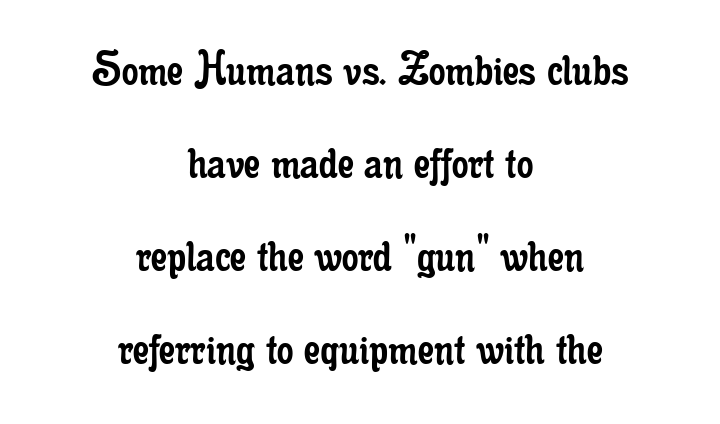
Note the varied advance widths — an 'i' is clearly narrower than an 'm'. The rendering shows small feet on the letterforms — a serif design. Just letters on the line, the space beneath them empty. The horizontal fit of the characters is conventional and even. Casual observation: everything's sitting right in the middle.
